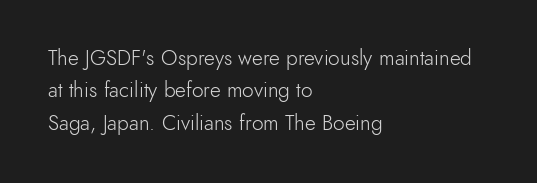
Q: Is the text bold? A: No.
Q: Is the text italic (slanted)? A: No, it is upright.
Q: Is the text underlined? A: No.
Q: How is the paragraph aligned? A: Left-aligned.
Q: Is the spacing between letters normal or unusually wide? A: Normal.
Q: Is the spacing between lines tight, normal or loose? A: Normal.
